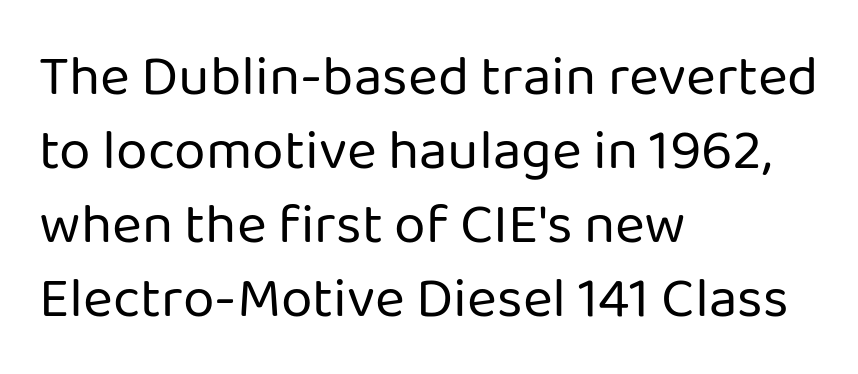
The image shows 57 px regular-weight sans-serif type, upright; set left-aligned, normal line spacing (1.3x), normal letter spacing, not underlined; low stroke contrast and a medium x-height.
